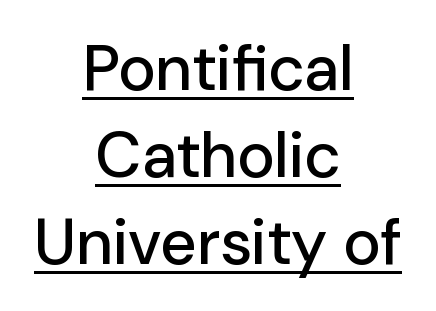
Q: Is the text italic (slanted)? A: No, it is upright.
Q: Is the typeface a serif or a sans-serif typeface? A: Sans-serif.
Q: Is the text underlined? A: Yes.
Q: How is the paragraph aligned? A: Centered.
Q: Is the spacing between letters normal or unusually wide? A: Normal.
Q: Is the spacing between lines tight, normal or loose? A: Normal.
Q: Width (condensed, normal, or wide)? A: Normal.
Q: Stroke contrast? A: Low.
Q: x-height? A: Medium.
Q: Monospaced? A: No.
